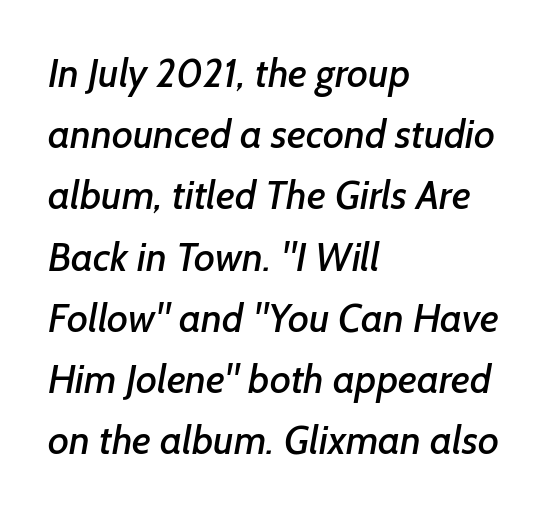
The image shows 40 px sans-serif type; set left-aligned, normal line spacing (1.53x), normal letter spacing, not underlined; low stroke contrast and a medium x-height.
